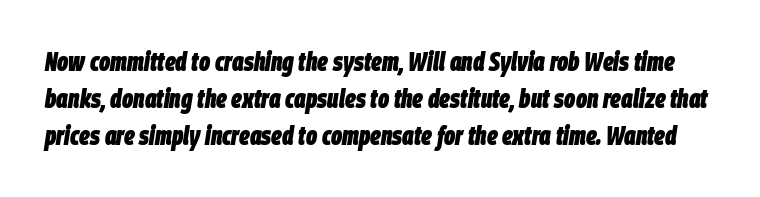
Q: Is the text bold? A: Yes.
Q: Is the text italic (slanted)? A: Yes, it leans right by about 9 degrees.
Q: Is the text underlined? A: No.
Q: Is the spacing between letters normal or unusually wide? A: Normal.
Q: Is the spacing between lines tight, normal or loose? A: Normal.
